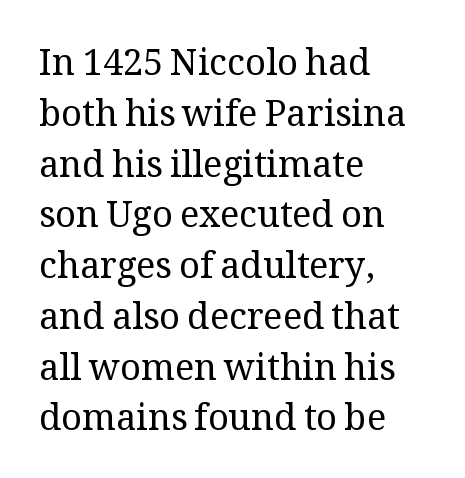
{"serif": "yes", "italic": "no", "bold": "no", "weight": "regular", "width": "normal", "stroke_contrast": "medium", "x_height": "medium", "monospaced": "no", "underline": "no", "align": "left", "line_spacing": "normal", "line_spacing_ratio": 1.41, "letter_spacing": "normal", "letter_spacing_em": 0.0, "glyph_px": 36}
